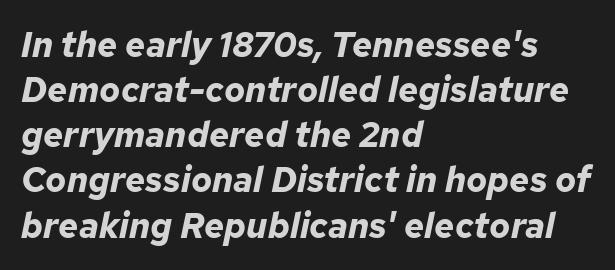
Notice how the stems are inclined rather than vertical — that's the hallmark of italics. Do the characters align in a grid? No, the font is proportional. The type is set solid horizontally, with unmodified tracking. You'd pick this weight for a headline — it's a proper bold. Rule under the text: the space is simply empty.
